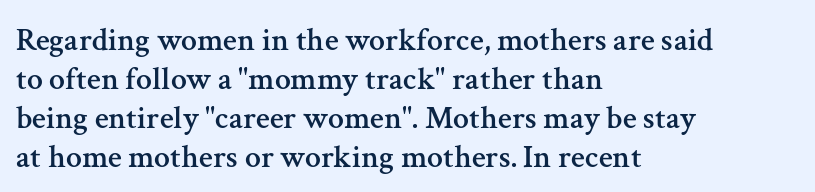
{"serif": "yes", "italic": "no", "width": "normal", "stroke_contrast": "medium", "x_height": "medium", "monospaced": "no", "underline": "no", "align": "left", "line_spacing_ratio": 1.22, "letter_spacing": "normal", "letter_spacing_em": 0.0, "glyph_px": 32}
